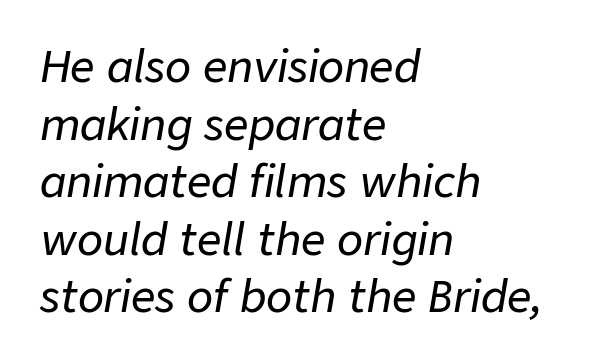
Q: Is the text italic (slanted)? A: Yes, it leans right by about 9 degrees.
Q: Is the text underlined? A: No.
Q: How is the paragraph aligned? A: Left-aligned.
Q: Is the spacing between letters normal or unusually wide? A: Normal.
Q: Is the spacing between lines tight, normal or loose? A: Normal.
Q: Width (condensed, normal, or wide)? A: Normal.
Q: Stroke contrast? A: Low.
Q: x-height? A: Medium.
Q: Monospaced? A: No.
